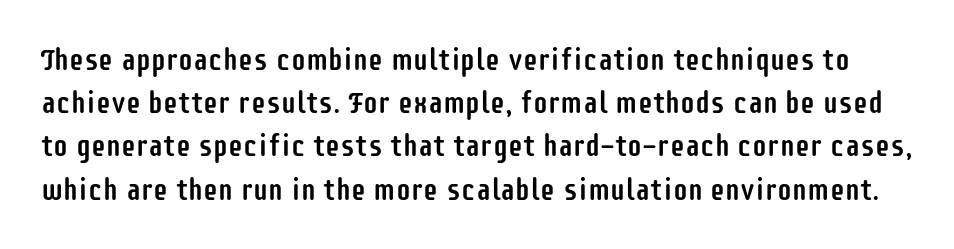
The image shows 30 px condensed sans-serif type, upright; set normal line spacing (1.44x), normal letter spacing, not underlined; low stroke contrast and a large x-height.
